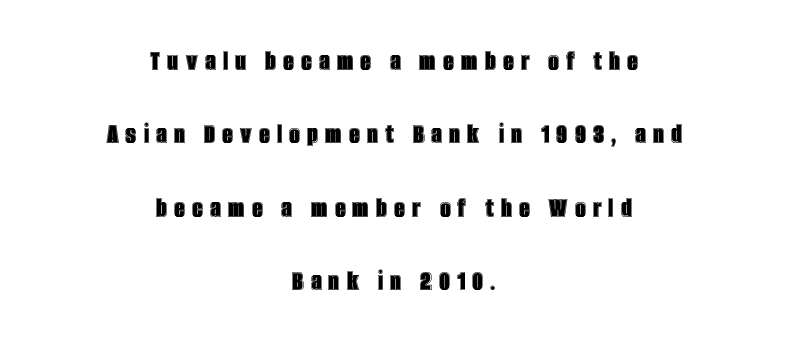
{"italic": "no", "width": "condensed", "x_height": "large", "monospaced": "no", "underline": "no", "align": "center", "line_spacing": "loose", "line_spacing_ratio": 2.45, "letter_spacing": "wide", "letter_spacing_em": 0.24, "glyph_px": 30}
